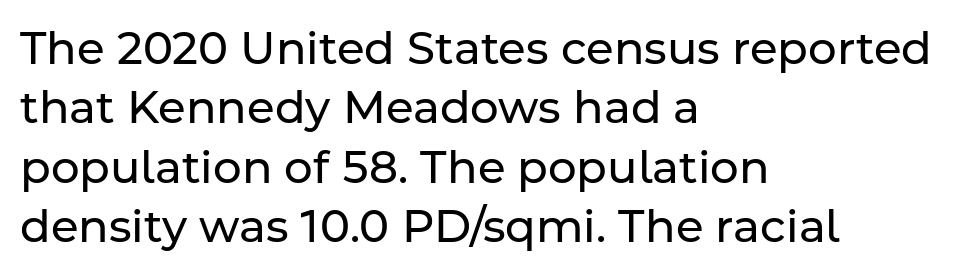
The image shows 45 px regular-weight sans-serif type, upright; set left-aligned, normal line spacing (1.32x), normal letter spacing, not underlined; low stroke contrast and a medium x-height.
